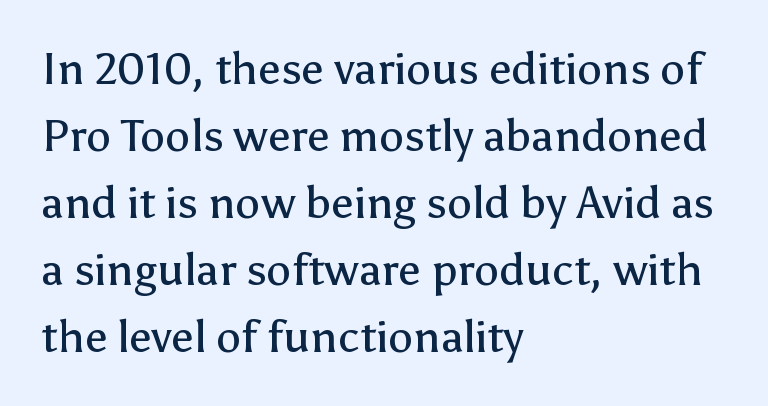
Q: Is the text bold? A: No.
Q: Is the text italic (slanted)? A: No, it is upright.
Q: Is the typeface a serif or a sans-serif typeface? A: Sans-serif.
Q: Is the text underlined? A: No.
Q: How is the paragraph aligned? A: Left-aligned.
Q: Is the spacing between letters normal or unusually wide? A: Normal.
Q: Is the spacing between lines tight, normal or loose? A: Normal.
Q: Width (condensed, normal, or wide)? A: Normal.
Q: Stroke contrast? A: Low.
Q: x-height? A: Medium.
Q: Monospaced? A: No.
